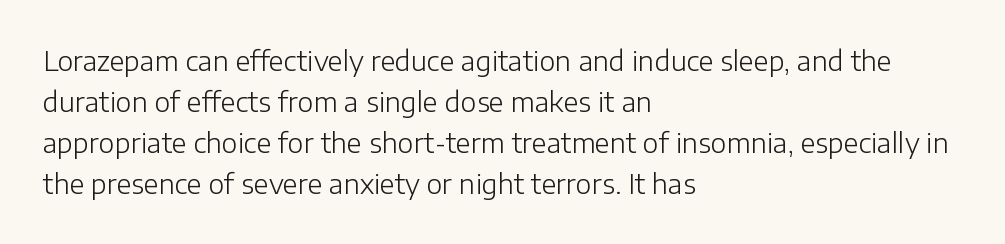
The image shows 27 px text type, upright; set left-aligned, normal line spacing (1.52x), normal letter spacing, not underlined.
